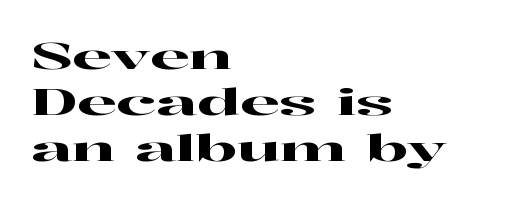
{"serif": "yes", "italic": "no", "width": "wide", "stroke_contrast": "high", "x_height": "medium", "monospaced": "no", "underline": "no", "align": "left", "line_spacing": "normal", "line_spacing_ratio": 1.28, "letter_spacing": "normal", "letter_spacing_em": 0.0, "glyph_px": 36}
